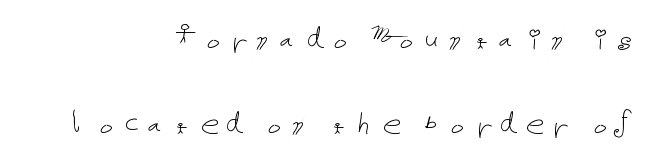
Q: Is the text bold? A: No.
Q: Is the text italic (slanted)? A: No, it is upright.
Q: Is the text underlined? A: No.
Q: How is the paragraph aligned? A: Right-aligned.
Q: Is the spacing between lines tight, normal or loose? A: Loose.
Q: Width (condensed, normal, or wide)? A: Normal.
Q: Stroke contrast? A: Low.
Q: x-height? A: Medium.
